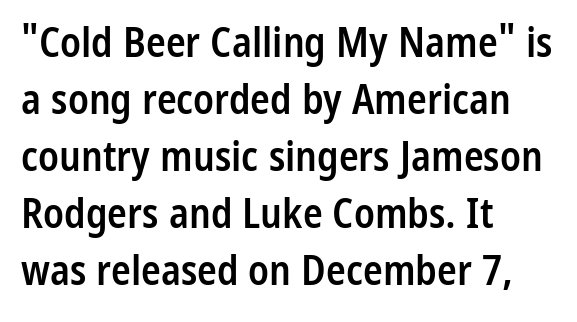
{"serif": "no", "italic": "no", "bold": "semi", "weight": "semibold", "width": "condensed", "stroke_contrast": "low", "x_height": "medium", "monospaced": "no", "underline": "no", "align": "left", "line_spacing": "normal", "line_spacing_ratio": 1.39, "letter_spacing": "normal", "letter_spacing_em": 0.0, "glyph_px": 41}
